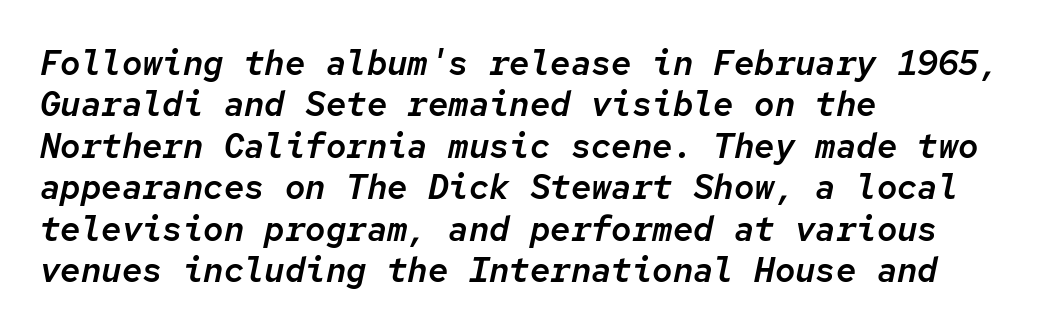
The image shows 34 px text type, italic (leaning right), monospaced; set left-aligned, line spacing 1.22x, normal letter spacing, not underlined; low stroke contrast and a medium x-height.
